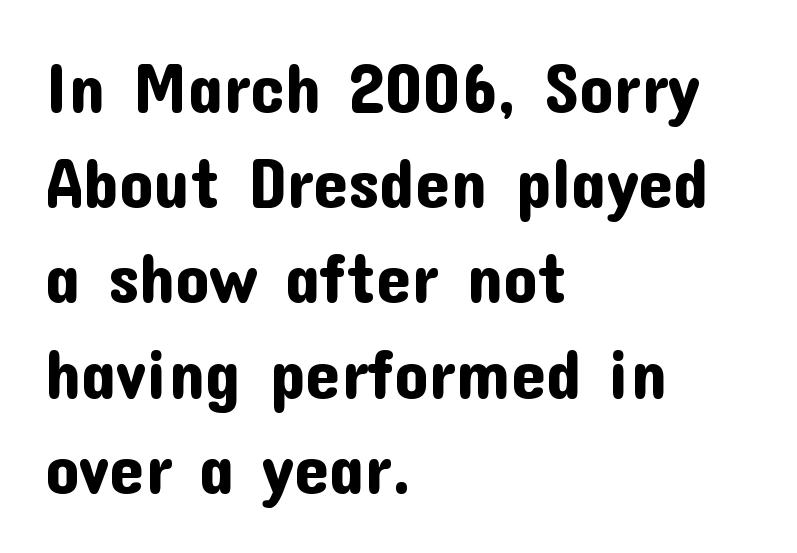
The image shows 69 px sans-serif type, upright; set left-aligned, normal line spacing (1.38x), normal letter spacing, not underlined; low stroke contrast and a medium x-height.
